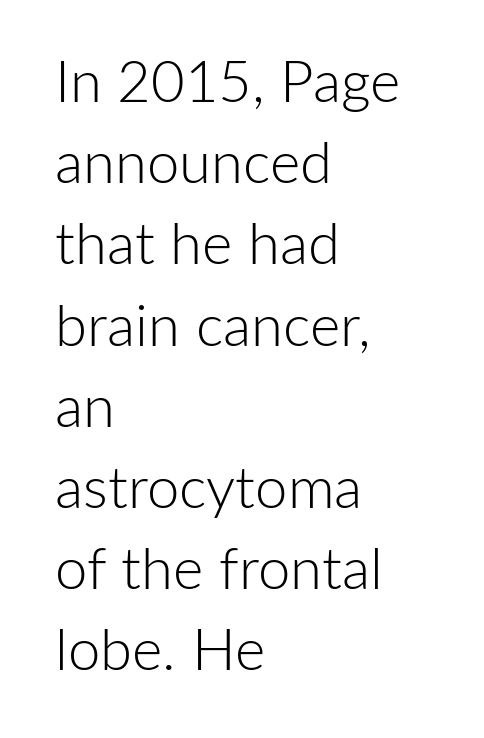
The ragged edge is on the right, which tells us the setting is flush left. Think of a printed novel: that variable character pitch is what you see here. The typeface has the unassuming heft of standard copy or less. These lines sit exactly where default settings would place them. The rendering shows plain stroke endings on the letterforms — a sans-serif design.
